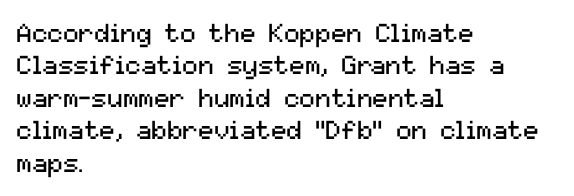
The image shows 26 px text type, upright; set left-aligned, normal line spacing (1.25x), normal letter spacing, not underlined.
